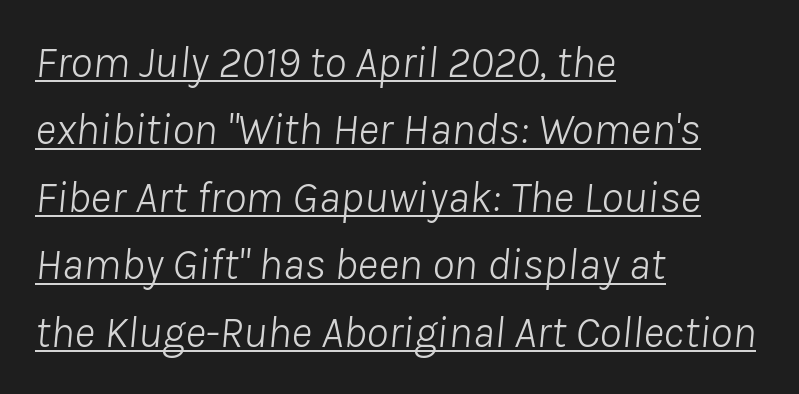
Q: Is the text bold? A: No.
Q: Is the text italic (slanted)? A: Yes, it leans right by about 8 degrees.
Q: Is the text underlined? A: Yes.
Q: How is the paragraph aligned? A: Left-aligned.
Q: Is the spacing between letters normal or unusually wide? A: Normal.
Q: Is the spacing between lines tight, normal or loose? A: Normal.
Q: Width (condensed, normal, or wide)? A: Normal.
Q: Stroke contrast? A: Low.
Q: x-height? A: Medium.
Q: Monospaced? A: No.
